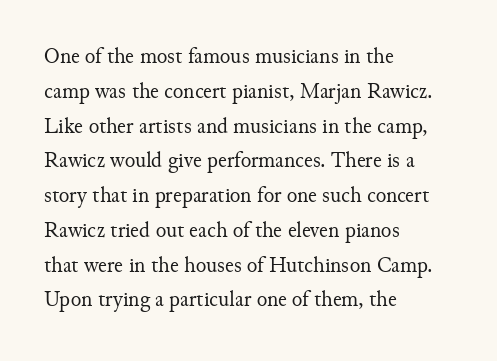
All the whitespace from short lines collects on the right. No extra tracking has been applied to these lines. Characters remain perfectly vertical along every line. The space beneath each line is pristine and unruled. Vertical stems look standard width or narrower in stroke.
